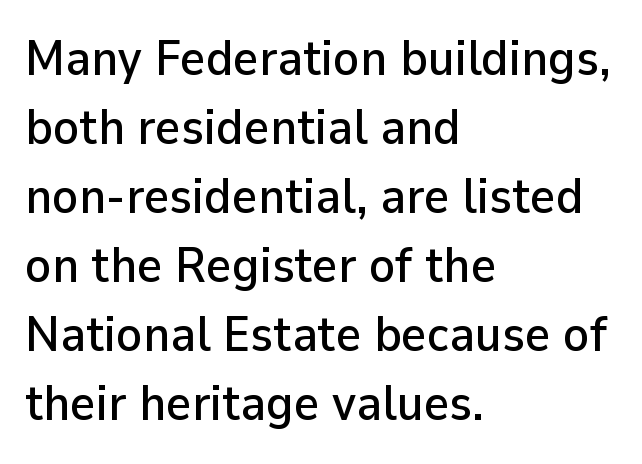
The paragraph shown leans on its left margin. Beneath every word, the page is bare. This is the regular roman posture of the typeface. Students, observe: this is what conventionally led text looks like. A typesetter would call this zero additional tracking.
